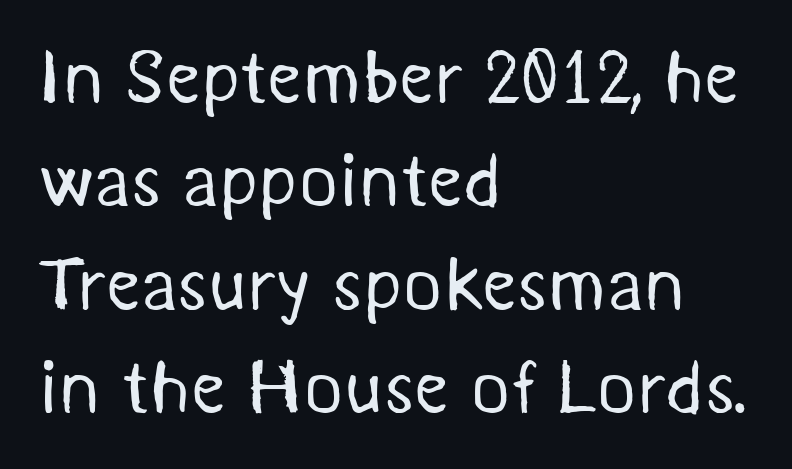
Q: Is the text bold? A: No.
Q: Is the typeface a serif or a sans-serif typeface? A: Sans-serif.
Q: Is the text underlined? A: No.
Q: How is the paragraph aligned? A: Left-aligned.
Q: Is the spacing between letters normal or unusually wide? A: Normal.
Q: Is the spacing between lines tight, normal or loose? A: Normal.
Q: Width (condensed, normal, or wide)? A: Normal.
Q: Stroke contrast? A: Medium.
Q: x-height? A: Medium.
Q: Monospaced? A: No.
